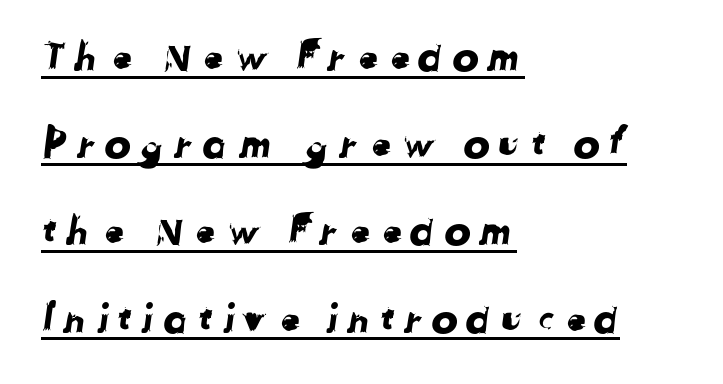
Q: Is the typeface a serif or a sans-serif typeface? A: Sans-serif.
Q: Is the text underlined? A: Yes.
Q: How is the paragraph aligned? A: Left-aligned.
Q: Is the spacing between lines tight, normal or loose? A: Loose.
Q: Width (condensed, normal, or wide)? A: Normal.
Q: Stroke contrast? A: Low.
Q: x-height? A: Medium.
Q: Monospaced? A: No.
